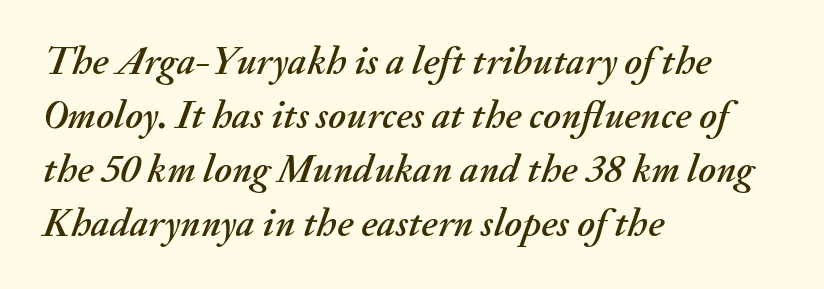
Q: Is the text italic (slanted)? A: Yes, it leans right by about 20 degrees.
Q: Is the text underlined? A: No.
Q: How is the paragraph aligned? A: Left-aligned.
Q: Is the spacing between letters normal or unusually wide? A: Normal.
Q: Is the spacing between lines tight, normal or loose? A: Normal.
Q: Width (condensed, normal, or wide)? A: Normal.
Q: Stroke contrast? A: Medium.
Q: x-height? A: Small.
Q: Monospaced? A: No.
